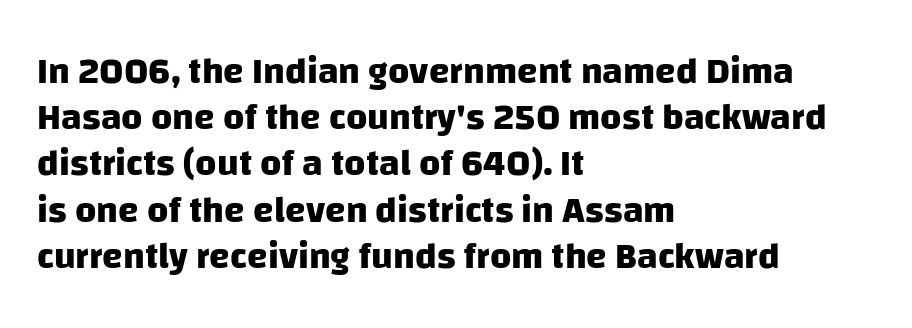
Q: Is the text bold? A: Yes.
Q: Is the typeface a serif or a sans-serif typeface? A: Sans-serif.
Q: Is the text underlined? A: No.
Q: How is the paragraph aligned? A: Left-aligned.
Q: Is the spacing between letters normal or unusually wide? A: Normal.
Q: Is the spacing between lines tight, normal or loose? A: Normal.
Q: Width (condensed, normal, or wide)? A: Normal.
Q: Stroke contrast? A: Low.
Q: x-height? A: Large.
Q: Monospaced? A: No.
